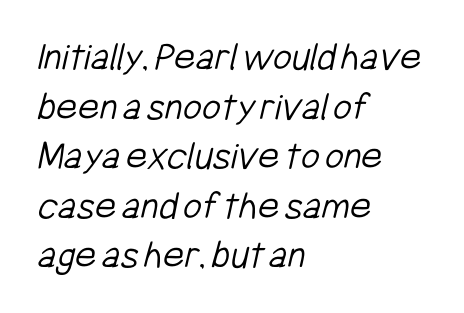
{"serif": "no", "bold": "no", "weight": "light", "width": "condensed", "stroke_contrast": "low", "x_height": "medium", "monospaced": "no", "underline": "no", "align": "left", "line_spacing_ratio": 1.21, "letter_spacing": "normal", "letter_spacing_em": 0.0, "glyph_px": 41}
